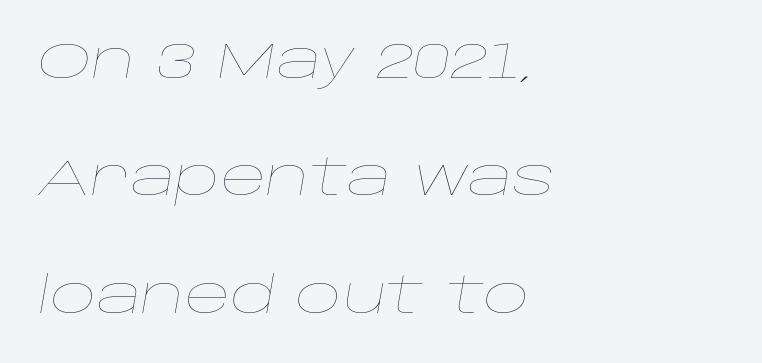
{"italic": "yes", "lean": "right", "slant_degrees": 10, "bold": "no", "weight": "thin", "width": "wide", "stroke_contrast": "low", "x_height": "large", "monospaced": "no", "underline": "no", "align": "left", "line_spacing": "loose", "line_spacing_ratio": 2.35, "letter_spacing": "normal", "letter_spacing_em": 0.0, "glyph_px": 50}
